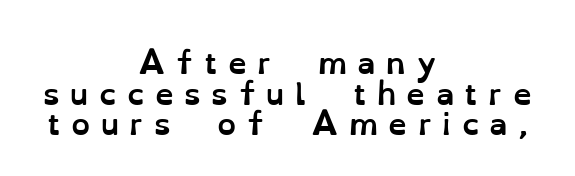
{"italic": "no", "bold": "yes", "weight": "semibold", "width": "normal", "stroke_contrast": "low", "x_height": "small", "monospaced": "no", "underline": "no", "align": "center", "line_spacing": "tight", "line_spacing_ratio": 1.02, "letter_spacing": "wide", "letter_spacing_em": 0.35, "glyph_px": 30}
